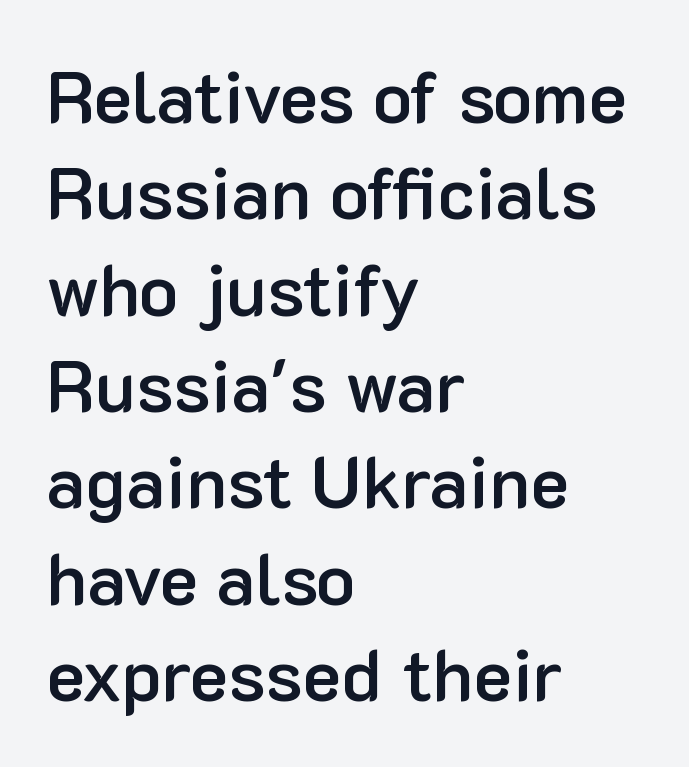
Q: Is the text bold? A: Semi-bold.
Q: Is the text italic (slanted)? A: No, it is upright.
Q: Is the typeface a serif or a sans-serif typeface? A: Sans-serif.
Q: Is the text underlined? A: No.
Q: How is the paragraph aligned? A: Left-aligned.
Q: Is the spacing between letters normal or unusually wide? A: Normal.
Q: Is the spacing between lines tight, normal or loose? A: Normal.
Q: Width (condensed, normal, or wide)? A: Normal.
Q: Stroke contrast? A: Low.
Q: x-height? A: Medium.
Q: Monospaced? A: No.
